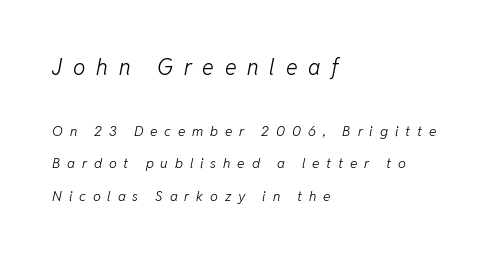
The image shows 22 px text type, italic (leaning right); set left-aligned, loose line spacing (2.32x), unusually wide letter spacing (+0.49 em), not underlined; the first (top) block is 1.57x larger.
